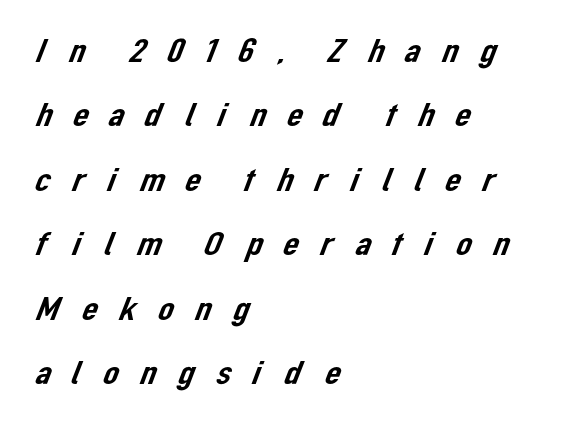
The image shows 35 px sans-serif type; set left-aligned, line spacing 1.84x, unusually wide letter spacing (+0.48 em), not underlined; low stroke contrast and a medium x-height.
